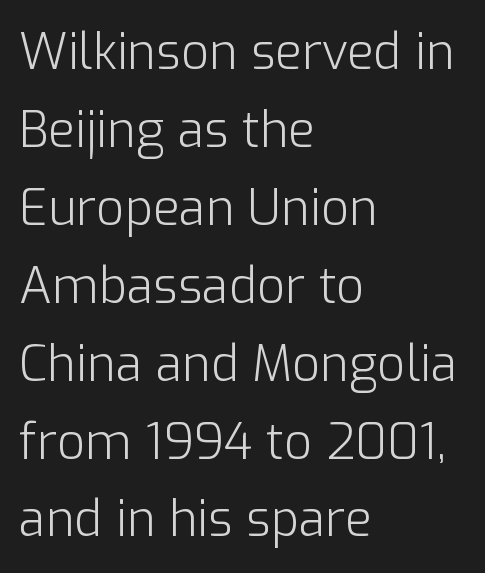
Letterform terminals end flat and unadorned throughout the passage. The setting favours the left margin, as ordinary paragraphs usually do. Nope, not italic — everything's standing straight. Varying glyph widths throughout — classic text-font behaviour. These lines keep a tight, regular rhythm from letter to letter. Vertical stems look standard width or narrower in stroke.
